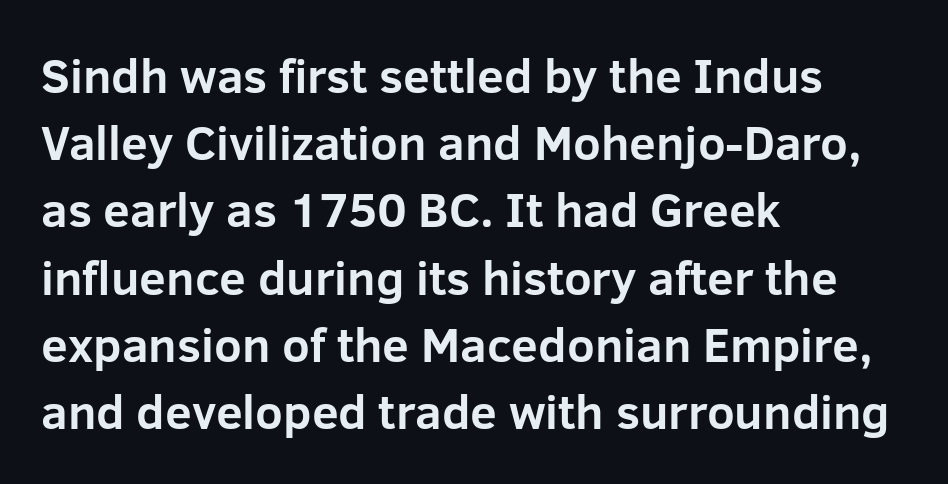
The image shows 48 px bold sans-serif type, upright; set left-aligned, normal line spacing (1.4x), normal letter spacing, not underlined; low stroke contrast and a medium x-height.
